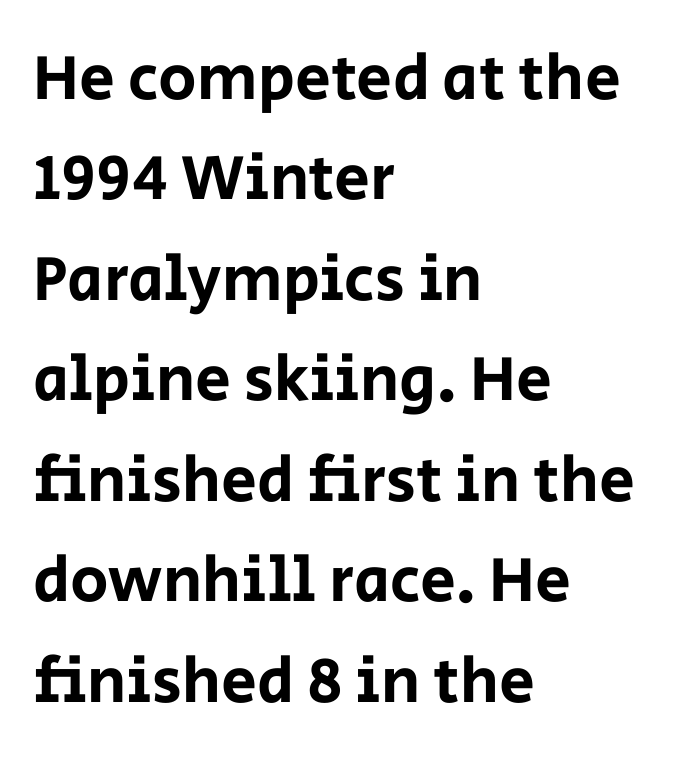
{"serif": "no", "italic": "no", "width": "normal", "stroke_contrast": "low", "x_height": "large", "monospaced": "no", "underline": "no", "align": "left", "line_spacing": "normal", "line_spacing_ratio": 1.57, "letter_spacing": "normal", "letter_spacing_em": 0.0, "glyph_px": 64}
